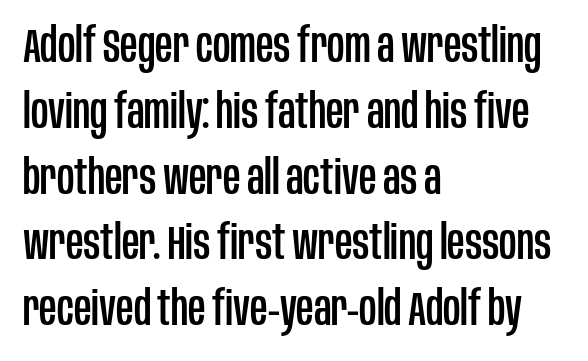
The image shows 48 px condensed sans-serif type, upright; set left-aligned, normal line spacing (1.37x), normal letter spacing, not underlined; low stroke contrast and a large x-height.
